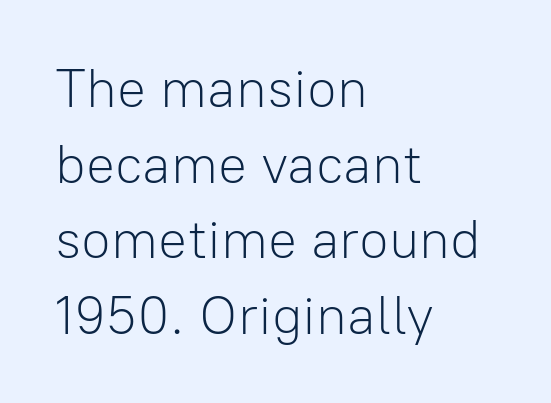
{"serif": "no", "italic": "no", "bold": "no", "weight": "light", "width": "normal", "stroke_contrast": "low", "x_height": "medium", "monospaced": "no", "underline": "no", "align": "left", "line_spacing": "normal", "line_spacing_ratio": 1.4, "letter_spacing": "normal", "letter_spacing_em": 0.0, "glyph_px": 54}
